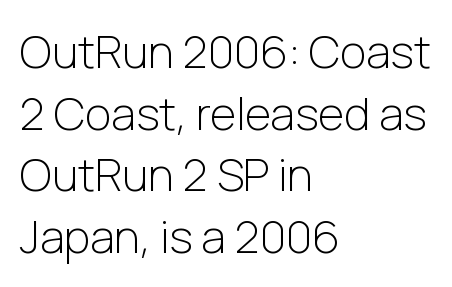
{"serif": "no", "italic": "no", "bold": "no", "weight": "light", "width": "normal", "stroke_contrast": "low", "x_height": "medium", "monospaced": "no", "underline": "no", "align": "left", "line_spacing": "normal", "line_spacing_ratio": 1.37, "letter_spacing": "normal", "letter_spacing_em": 0.0, "glyph_px": 45}
